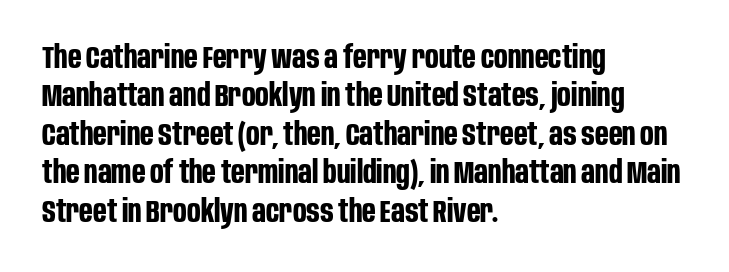
{"serif": "no", "italic": "no", "bold": "yes", "weight": "bold", "width": "condensed", "stroke_contrast": "low", "x_height": "large", "monospaced": "no", "underline": "no", "align": "left", "line_spacing_ratio": 1.2, "letter_spacing": "normal", "letter_spacing_em": 0.0, "glyph_px": 32}
